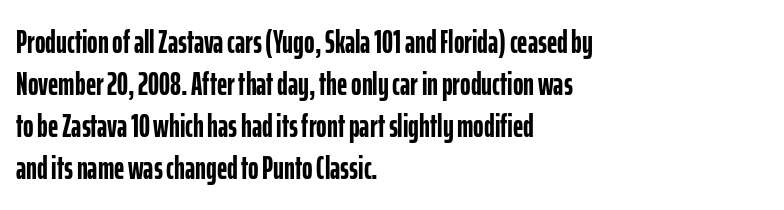
The image shows 32 px semibold, condensed sans-serif type, upright; set left-aligned, normal line spacing (1.31x), normal letter spacing, not underlined; low stroke contrast and a medium x-height.
